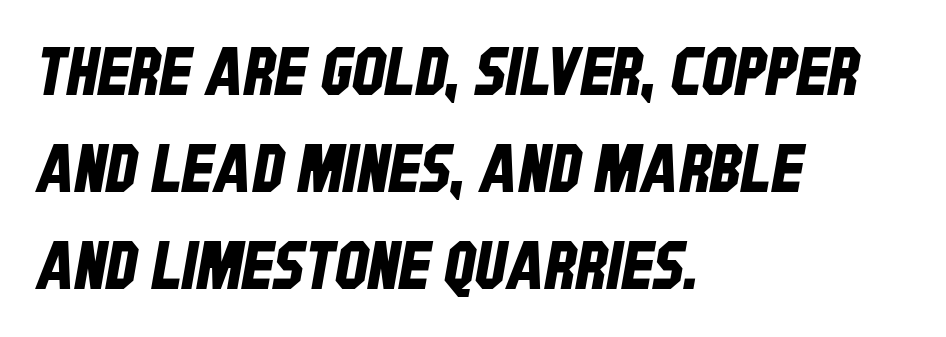
{"serif": "no", "width": "condensed", "stroke_contrast": "low", "x_height": "large", "monospaced": "no", "underline": "no", "align": "left", "line_spacing": "normal", "line_spacing_ratio": 1.47, "letter_spacing": "normal", "letter_spacing_em": 0.0, "glyph_px": 66}
